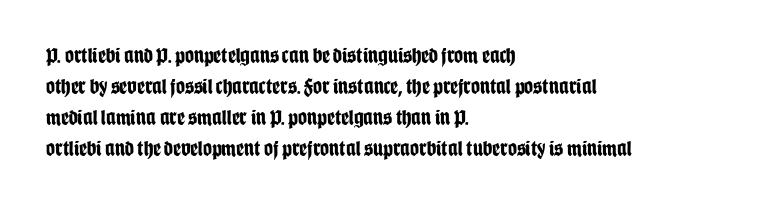
Ordinary non-slanted type is in use. The space between consecutive lines is moderate. The strokes are fattened all the way to bold. No extra tracking has been applied to these lines. Quick note: underline off. The typesetter chose a ragged-right arrangement here.
